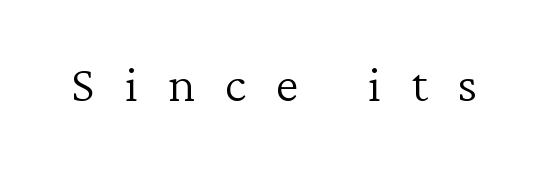
The image shows 66 px light serif type, upright; set unusually wide letter spacing (+0.45 em), not underlined; low stroke contrast and a medium x-height.
